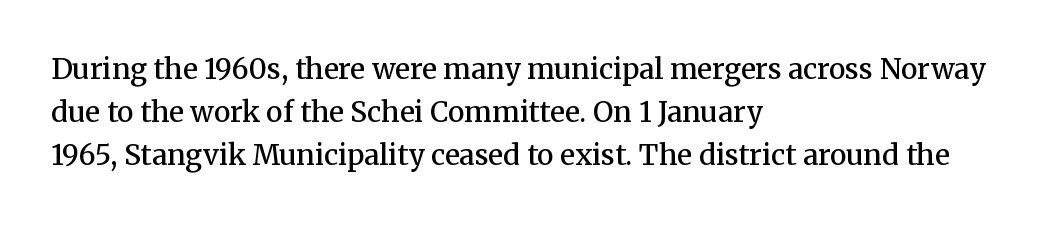
The image shows 28 px semibold serif type, upright; set left-aligned, normal line spacing (1.54x), normal letter spacing, not underlined; medium stroke contrast and a medium x-height.
